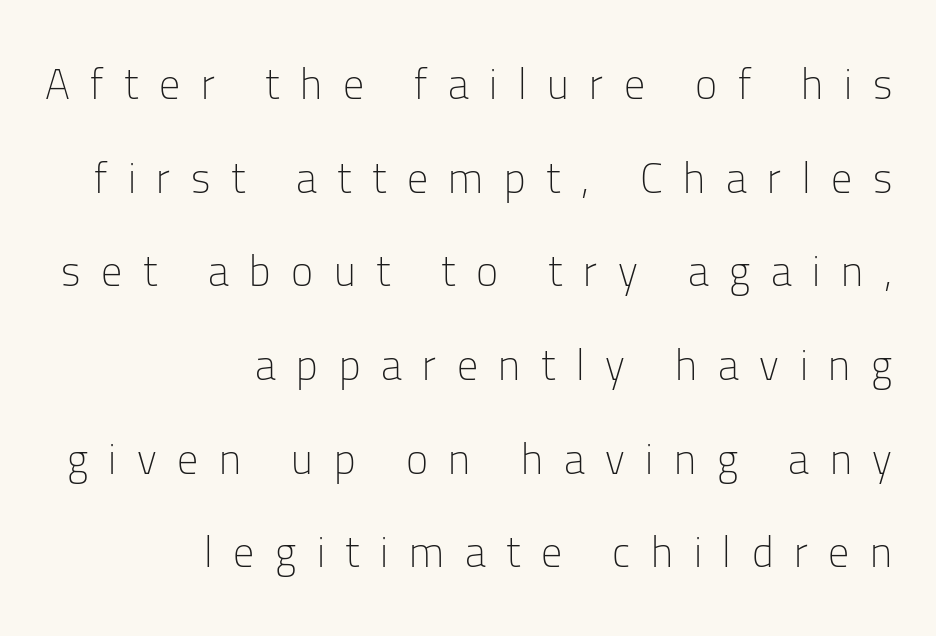
No heavy texture on the line: the type isn't bold. The letters stand straight up with perfectly vertical stems. The passage shown is typed in a proportional face where columns would drift. What's the leading like? Stretched, with rows far apart. The words here are not underlined. This is sans-serif lettering, the kind often seen on screens and signage.
